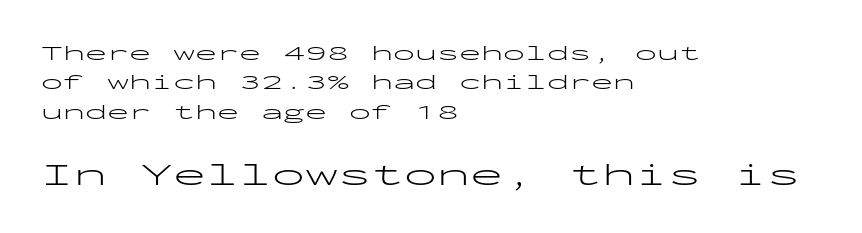
The image shows 33 px light, wide sans-serif type, upright, monospaced; set left-aligned, normal line spacing (1.34x), normal letter spacing, not underlined; the second (bottom) block is 1.5x larger; low stroke contrast and a medium x-height.
